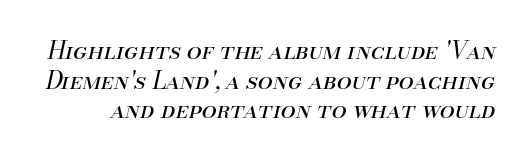
Q: Is the text bold? A: No.
Q: Is the text italic (slanted)? A: Yes, it leans right by about 13 degrees.
Q: Is the text underlined? A: No.
Q: Is the spacing between letters normal or unusually wide? A: Normal.
